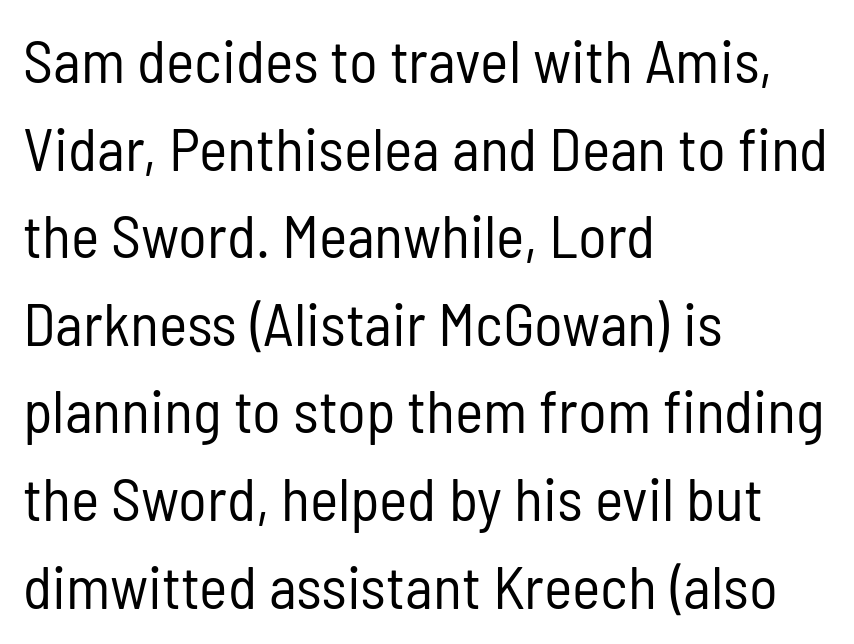
Q: Is the text bold? A: No.
Q: Is the text italic (slanted)? A: No, it is upright.
Q: Is the typeface a serif or a sans-serif typeface? A: Sans-serif.
Q: Is the text underlined? A: No.
Q: How is the paragraph aligned? A: Left-aligned.
Q: Is the spacing between letters normal or unusually wide? A: Normal.
Q: Is the spacing between lines tight, normal or loose? A: Normal.
Q: Width (condensed, normal, or wide)? A: Condensed.
Q: Stroke contrast? A: Low.
Q: x-height? A: Medium.
Q: Monospaced? A: No.
